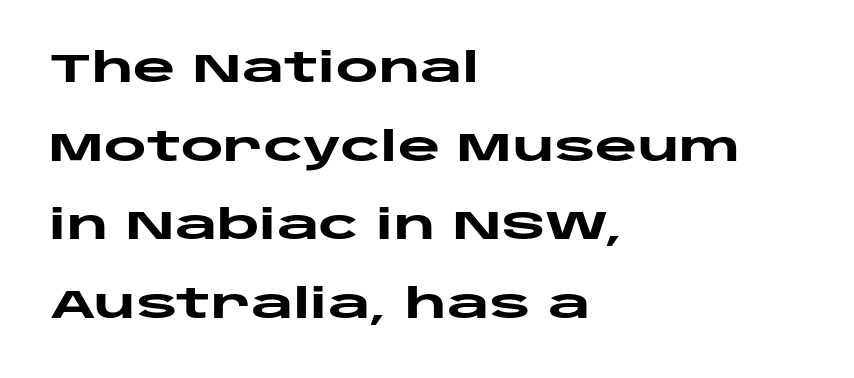
{"serif": "no", "italic": "no", "bold": "yes", "weight": "heavy", "width": "wide", "stroke_contrast": "low", "x_height": "large", "monospaced": "no", "underline": "no", "align": "left", "line_spacing": "loose", "line_spacing_ratio": 1.92, "letter_spacing": "normal", "letter_spacing_em": 0.0, "glyph_px": 41}
